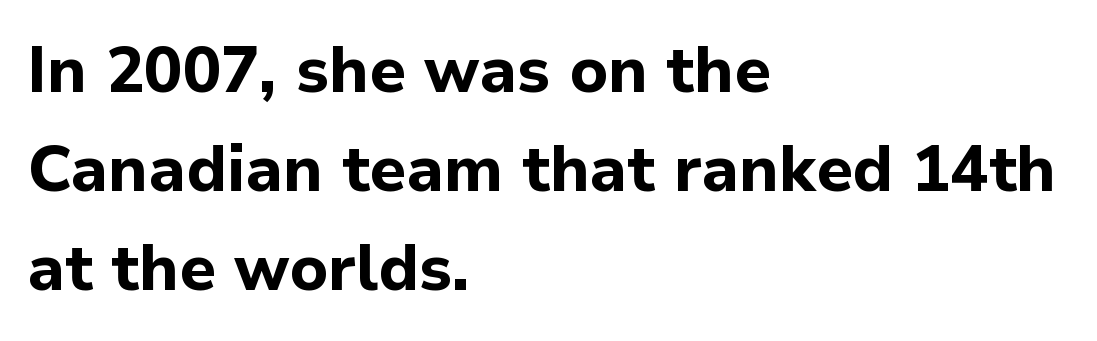
Q: Is the text bold? A: Yes.
Q: Is the text italic (slanted)? A: No, it is upright.
Q: Is the typeface a serif or a sans-serif typeface? A: Sans-serif.
Q: Is the text underlined? A: No.
Q: How is the paragraph aligned? A: Left-aligned.
Q: Is the spacing between letters normal or unusually wide? A: Normal.
Q: Is the spacing between lines tight, normal or loose? A: Normal.
Q: Width (condensed, normal, or wide)? A: Normal.
Q: Stroke contrast? A: Low.
Q: x-height? A: Medium.
Q: Monospaced? A: No.
